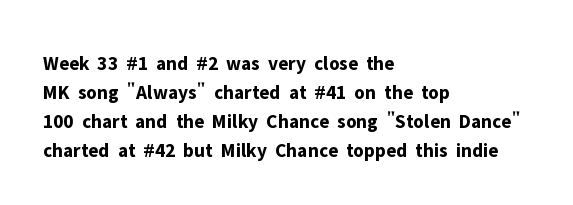
Style check: upright. The block of text has a typical density, with ordinary space between rows. The words here are not underlined. The paragraph shown leans on its left margin. The gaps between neighbouring characters are ordinary and unremarkable.
